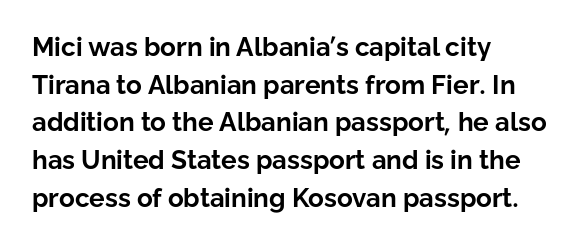
{"italic": "no", "bold": "yes", "underline": "no", "align": "left", "line_spacing": "normal", "line_spacing_ratio": 1.45, "letter_spacing": "normal", "letter_spacing_em": 0.0, "glyph_px": 26}
